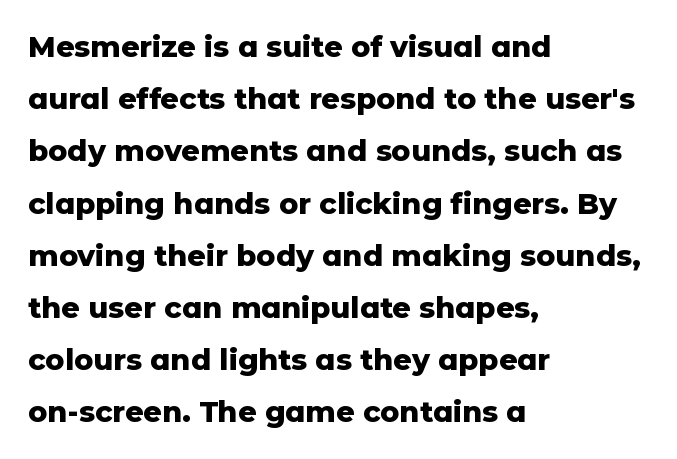
Q: Is the text bold? A: Yes.
Q: Is the text italic (slanted)? A: No, it is upright.
Q: Is the typeface a serif or a sans-serif typeface? A: Sans-serif.
Q: Is the text underlined? A: No.
Q: How is the paragraph aligned? A: Left-aligned.
Q: Is the spacing between letters normal or unusually wide? A: Normal.
Q: Width (condensed, normal, or wide)? A: Normal.
Q: Stroke contrast? A: Low.
Q: x-height? A: Medium.
Q: Monospaced? A: No.
